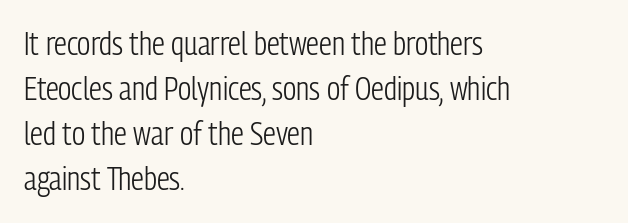
Q: Is the text bold? A: No.
Q: Is the text italic (slanted)? A: No, it is upright.
Q: Is the typeface a serif or a sans-serif typeface? A: Sans-serif.
Q: Is the text underlined? A: No.
Q: How is the paragraph aligned? A: Left-aligned.
Q: Is the spacing between letters normal or unusually wide? A: Normal.
Q: Is the spacing between lines tight, normal or loose? A: Normal.
Q: Width (condensed, normal, or wide)? A: Condensed.
Q: Stroke contrast? A: Low.
Q: x-height? A: Medium.
Q: Monospaced? A: No.
